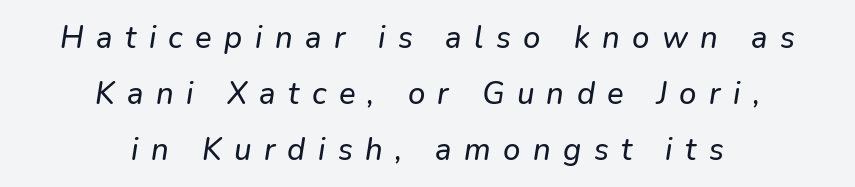
Q: Is the typeface a serif or a sans-serif typeface? A: Sans-serif.
Q: Is the text underlined? A: No.
Q: How is the paragraph aligned? A: Centered.
Q: Is the spacing between letters normal or unusually wide? A: Unusually wide.
Q: Width (condensed, normal, or wide)? A: Normal.
Q: Stroke contrast? A: Low.
Q: x-height? A: Medium.
Q: Monospaced? A: No.
